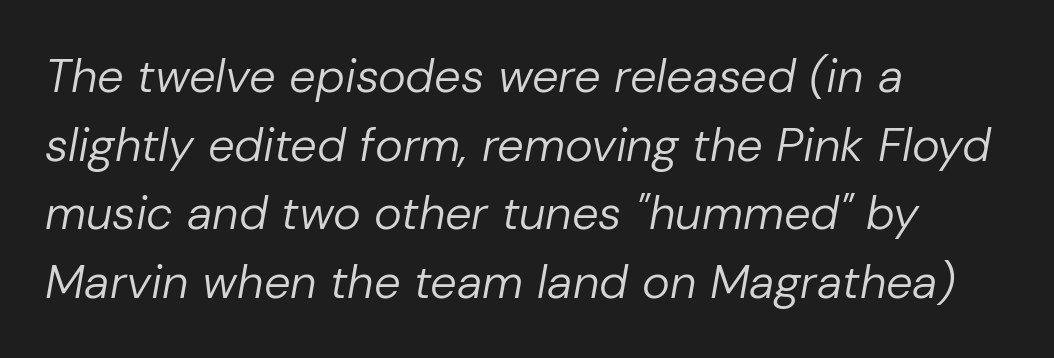
{"italic": "yes", "lean": "right", "slant_degrees": 10, "bold": "no", "weight": "regular", "width": "normal", "stroke_contrast": "low", "x_height": "medium", "monospaced": "no", "underline": "no", "align": "left", "line_spacing": "normal", "line_spacing_ratio": 1.46, "letter_spacing": "normal", "letter_spacing_em": 0.0, "glyph_px": 47}
